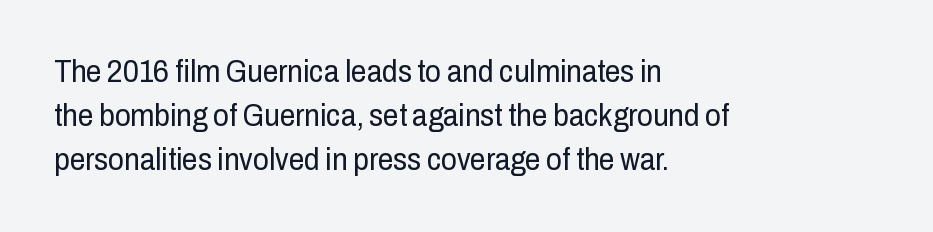
Q: Is the text bold? A: No.
Q: Is the text italic (slanted)? A: No, it is upright.
Q: Is the typeface a serif or a sans-serif typeface? A: Sans-serif.
Q: Is the text underlined? A: No.
Q: How is the paragraph aligned? A: Left-aligned.
Q: Is the spacing between letters normal or unusually wide? A: Normal.
Q: Is the spacing between lines tight, normal or loose? A: Normal.
Q: Width (condensed, normal, or wide)? A: Condensed.
Q: Stroke contrast? A: Low.
Q: x-height? A: Medium.
Q: Monospaced? A: No.
